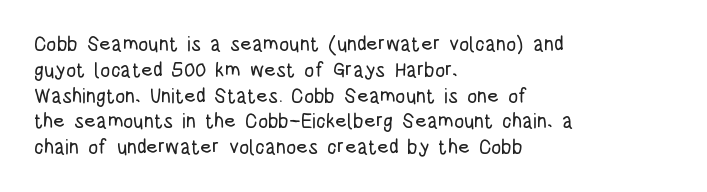
Is there any slant? The stems are plumb. Clear beneath every line of the passage. Nobody touched the tracking dial on this one. Line beginnings align vertically; line endings do not. One glance says typical: line gaps are just what's usual.
